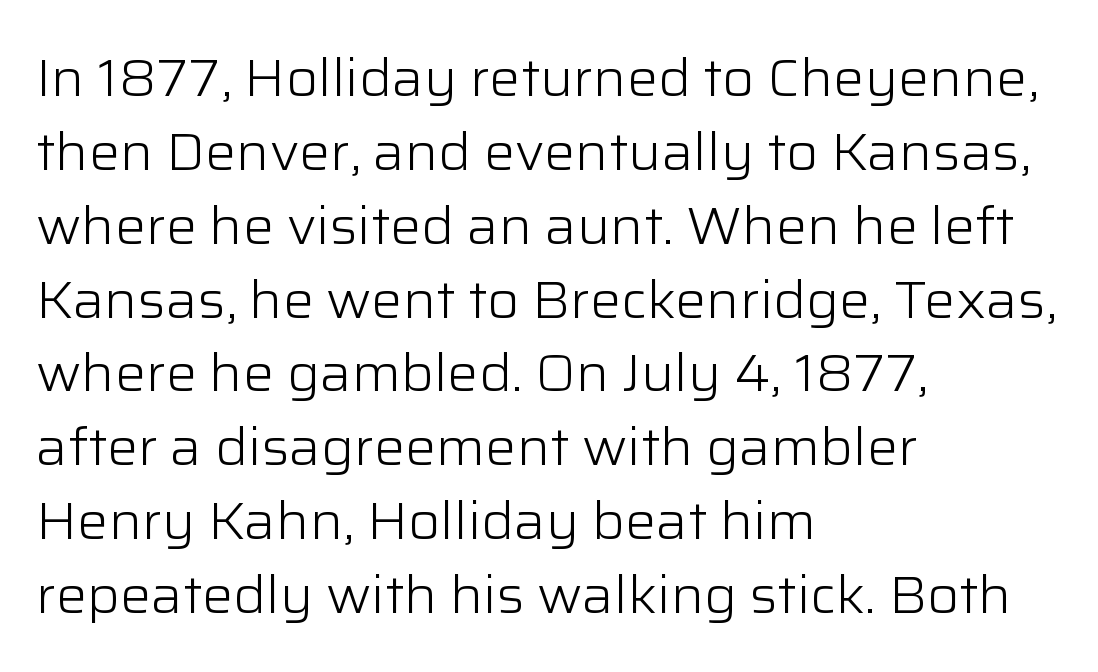
The image shows 52 px light sans-serif type, upright; set left-aligned, normal line spacing (1.42x), normal letter spacing, not underlined; low stroke contrast and a medium x-height.
